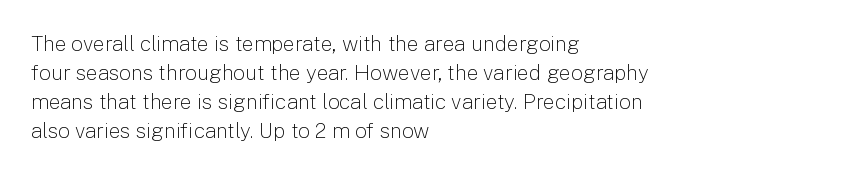
Letters rest on an invisible, unmarked baseline. Heaviness? Minimal to ordinary, like unemphasized prose. The rendering anchors every line to the left-hand side. The line-height multiplier appears to be the usual default.
